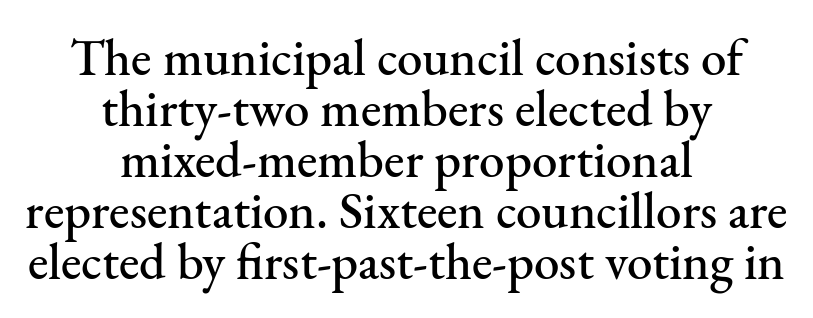
Q: Is the text italic (slanted)? A: No, it is upright.
Q: Is the typeface a serif or a sans-serif typeface? A: Serif.
Q: Is the text underlined? A: No.
Q: How is the paragraph aligned? A: Centered.
Q: Is the spacing between letters normal or unusually wide? A: Normal.
Q: Is the spacing between lines tight, normal or loose? A: Tight.
Q: Width (condensed, normal, or wide)? A: Normal.
Q: Stroke contrast? A: Medium.
Q: x-height? A: Small.
Q: Monospaced? A: No.
